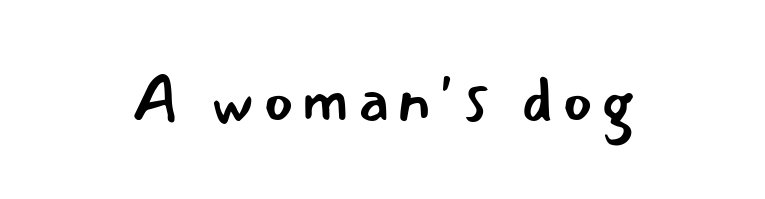
Q: Is the text bold? A: No.
Q: Is the text italic (slanted)? A: No, it is upright.
Q: Is the typeface a serif or a sans-serif typeface? A: Sans-serif.
Q: Is the text underlined? A: No.
Q: How is the paragraph aligned? A: Centered.
Q: Width (condensed, normal, or wide)? A: Normal.
Q: Stroke contrast? A: Low.
Q: x-height? A: Small.
Q: Monospaced? A: No.
